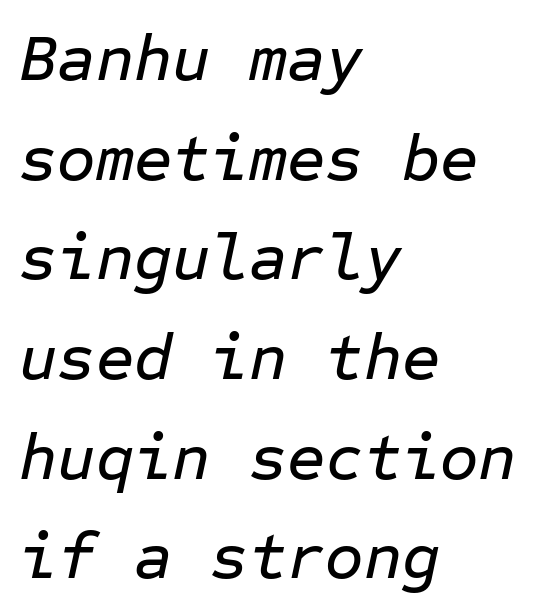
The image shows 66 px text type, italic (leaning right), monospaced; set left-aligned, normal line spacing (1.51x), normal letter spacing, not underlined; low stroke contrast and a medium x-height.
